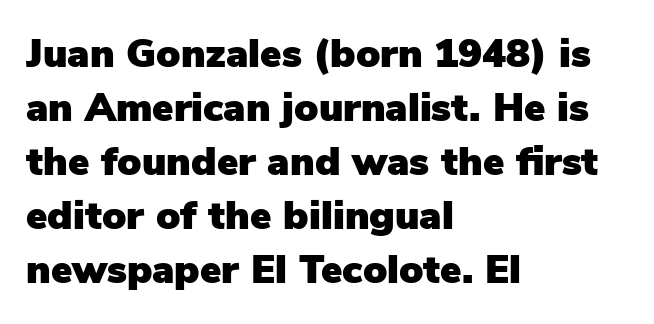
The rendering uses a moderate line-height, typical for paragraphs. Nobody touched the tracking dial on this one. These lines are rendered in a variable-pitch font. Unlike italic type, these characters show no tilt at all. Horizontally, the lines are justified to the leading edge only. Stroke terminals: plain, sans-serif.
